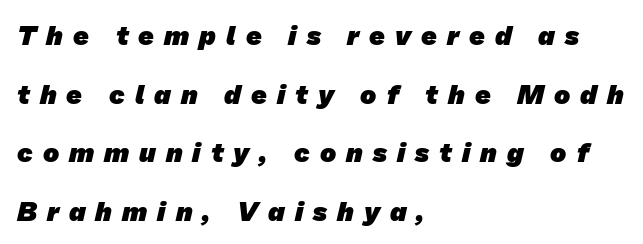
The image shows 27 px bold type; set left-aligned, loose line spacing (2.17x), unusually wide letter spacing (+0.37 em), not underlined.
